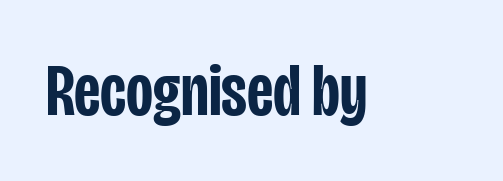
Q: Is the text bold? A: Semi-bold.
Q: Is the text italic (slanted)? A: No, it is upright.
Q: Is the typeface a serif or a sans-serif typeface? A: Sans-serif.
Q: Is the text underlined? A: No.
Q: Is the spacing between letters normal or unusually wide? A: Normal.
Q: Width (condensed, normal, or wide)? A: Condensed.
Q: Stroke contrast? A: Low.
Q: x-height? A: Large.
Q: Monospaced? A: No.
